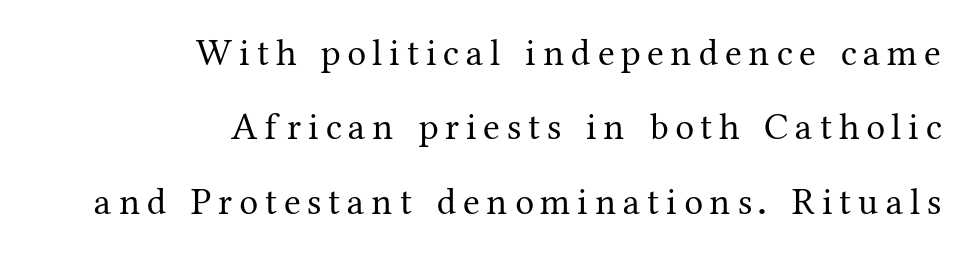
{"serif": "yes", "italic": "no", "bold": "no", "weight": "regular", "width": "normal", "stroke_contrast": "medium", "x_height": "medium", "monospaced": "no", "underline": "no", "align": "right", "line_spacing": "loose", "line_spacing_ratio": 1.96, "glyph_px": 38}
